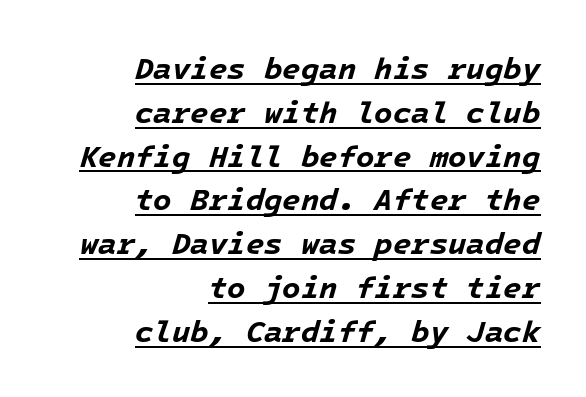
{"italic": "yes", "lean": "right", "slant_degrees": 16, "bold": "yes", "weight": "bold", "width": "normal", "stroke_contrast": "low", "x_height": "medium", "underline": "yes", "align": "right", "line_spacing": "normal", "line_spacing_ratio": 1.46, "letter_spacing": "normal", "letter_spacing_em": 0.0, "glyph_px": 30}
